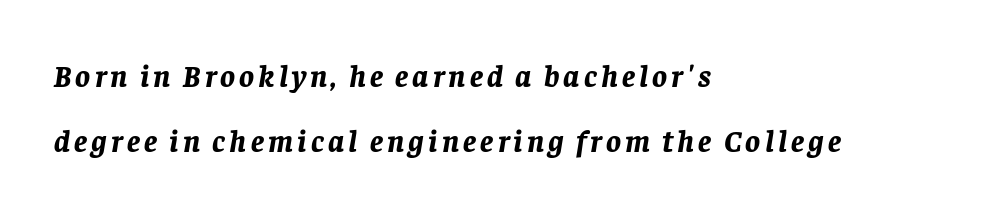
Q: Is the text bold? A: Yes.
Q: Is the text italic (slanted)? A: Yes, it leans right by about 8 degrees.
Q: Is the text underlined? A: No.
Q: How is the paragraph aligned? A: Left-aligned.
Q: Is the spacing between lines tight, normal or loose? A: Loose.
Q: Width (condensed, normal, or wide)? A: Normal.
Q: Stroke contrast? A: Low.
Q: x-height? A: Large.
Q: Monospaced? A: No.
